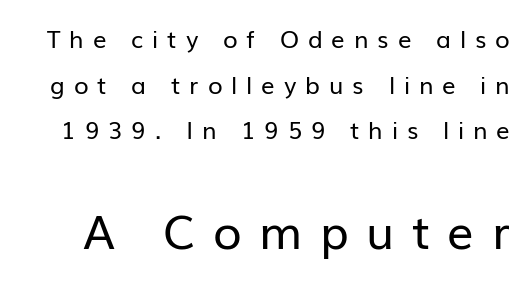
{"serif": "no", "italic": "no", "bold": "no", "weight": "regular", "width": "normal", "stroke_contrast": "low", "x_height": "medium", "monospaced": "no", "underline": "no", "line_spacing": "loose", "line_spacing_ratio": 1.9, "letter_spacing": "wide", "letter_spacing_em": 0.37, "larger_block": "second", "size_ratio": 1.96, "glyph_px": 47}
